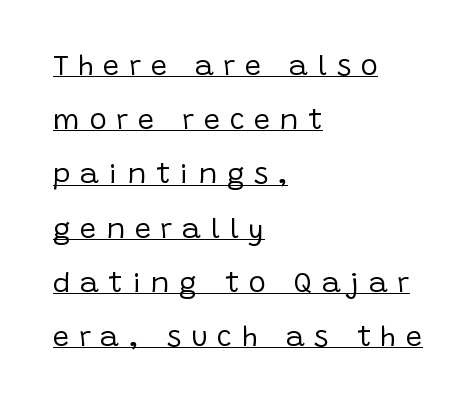
{"serif": "no", "italic": "no", "bold": "no", "weight": "regular", "width": "normal", "stroke_contrast": "low", "x_height": "large", "monospaced": "no", "underline": "yes", "align": "left", "line_spacing_ratio": 1.87, "letter_spacing": "wide", "letter_spacing_em": 0.33, "glyph_px": 29}
